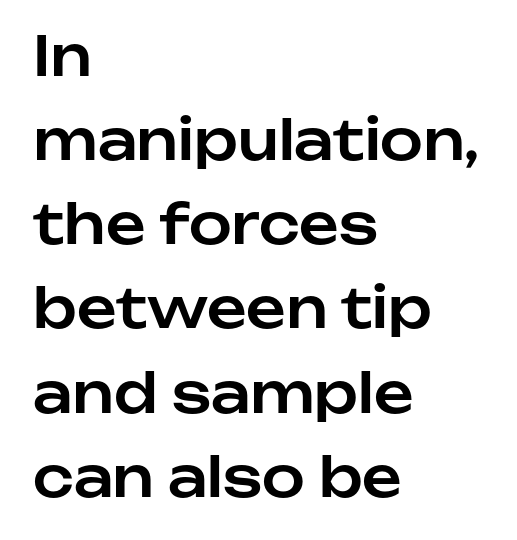
This rendering leaves character spacing at its baseline value. The area under the type is left untouched. The rendering anchors every line to the left-hand side. Spacing verdict: proportional, widths tailored to each character.
